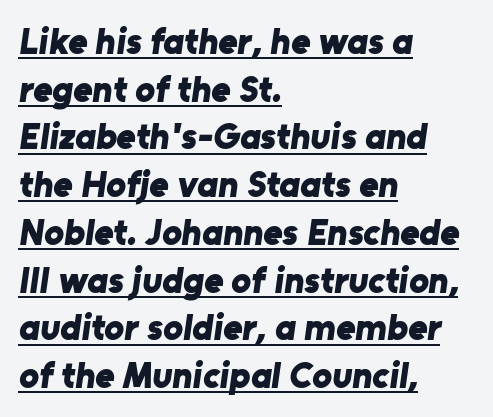
Caption: lettering with a line underneath. Stroke terminals: plain, sans-serif. This block has exactly the height ordinary leading produces. This sample uses plain, unmodified letter spacing. Emphasis by weight is at full strength: bold.
